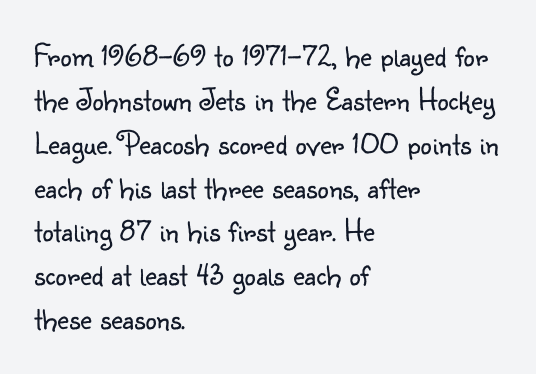
{"serif": "no", "italic": "no", "bold": "no", "weight": "light", "width": "normal", "stroke_contrast": "low", "x_height": "small", "monospaced": "no", "underline": "no", "align": "left", "line_spacing": "normal", "line_spacing_ratio": 1.37, "letter_spacing": "normal", "letter_spacing_em": 0.0, "glyph_px": 32}
